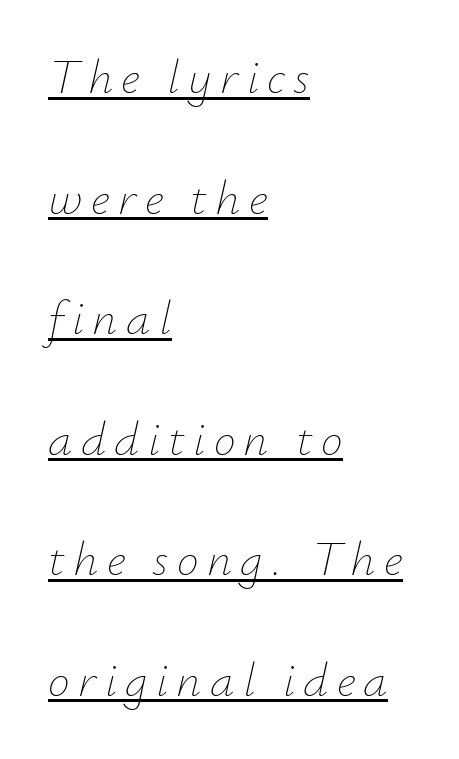
Each line starts at the same left margin while the right side varies. The sample's only ornament is a line tracing under the words. The rendering applies a slant to the glyphs. You could not count columns in this text — the font is proportionally spaced. Counters stay open thanks to moderate or lighter strokes. Notice the wide empty band between every row — that's loose leading.
